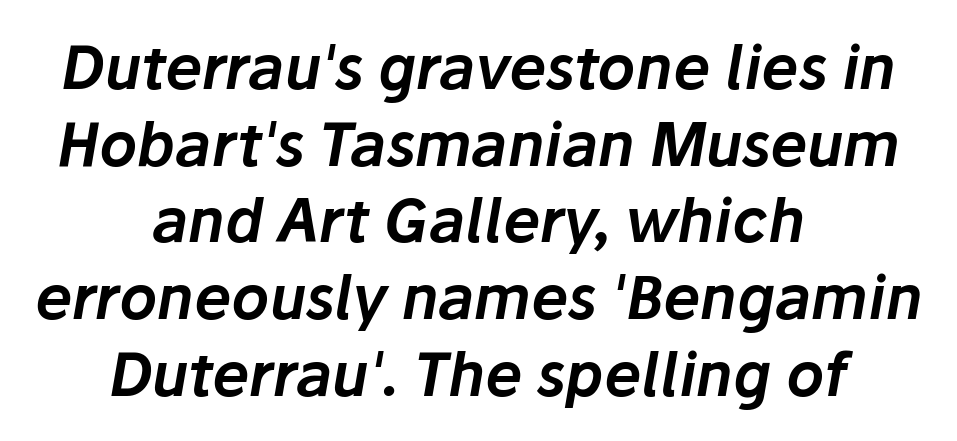
This rendering uses center alignment, leaving both contours irregular but symmetric. Spacing between characters is what you'd get straight out of the box. Any mark beneath the type? The region is blank. Do the characters align in a grid? No, the font is proportional.
